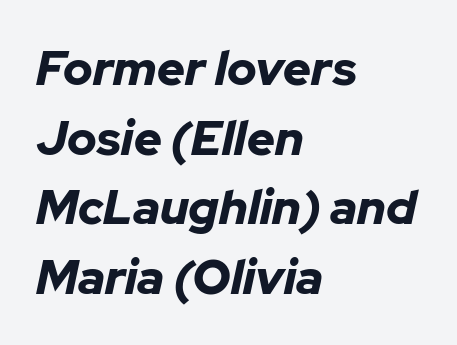
The face used here is rendered with its standard letterfit. The whole block is typeset with a tilt. You could not count columns in this text — the font is proportionally spaced. Strokes here are thick enough to call this a true bold. A normal amount of white space separates one row of letters from the next. The paragraph shown leans on its left margin.
